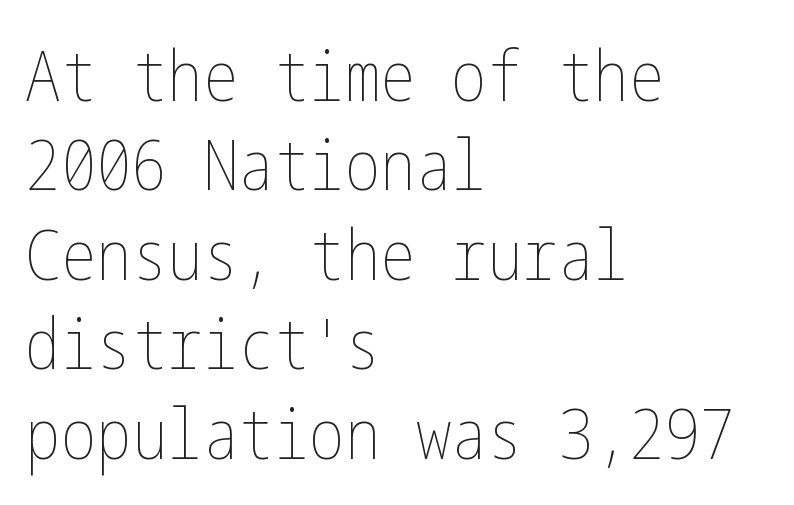
Q: Is the text bold? A: No.
Q: Is the text italic (slanted)? A: No, it is upright.
Q: Is the text underlined? A: No.
Q: How is the paragraph aligned? A: Left-aligned.
Q: Is the spacing between letters normal or unusually wide? A: Normal.
Q: Is the spacing between lines tight, normal or loose? A: Normal.
Q: Width (condensed, normal, or wide)? A: Condensed.
Q: Stroke contrast? A: Low.
Q: x-height? A: Medium.
